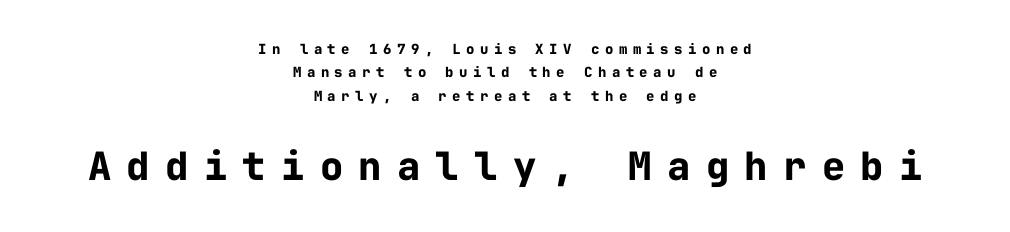
{"serif": "no", "italic": "no", "bold": "yes", "weight": "bold", "width": "normal", "stroke_contrast": "low", "x_height": "medium", "monospaced": "yes", "underline": "no", "align": "center", "line_spacing": "normal", "line_spacing_ratio": 1.67, "letter_spacing": "wide", "letter_spacing_em": 0.39, "larger_block": "second", "size_ratio": 2.79, "glyph_px": 39}
